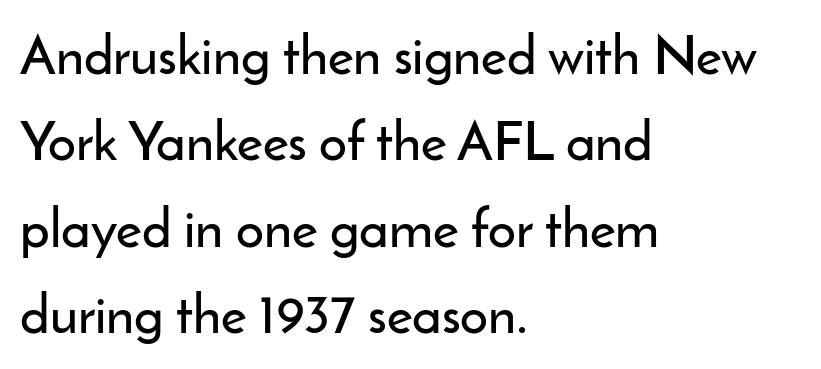
{"serif": "no", "italic": "no", "width": "normal", "stroke_contrast": "low", "x_height": "small", "monospaced": "no", "underline": "no", "align": "left", "line_spacing": "normal", "line_spacing_ratio": 1.57, "letter_spacing": "normal", "letter_spacing_em": 0.0, "glyph_px": 55}
